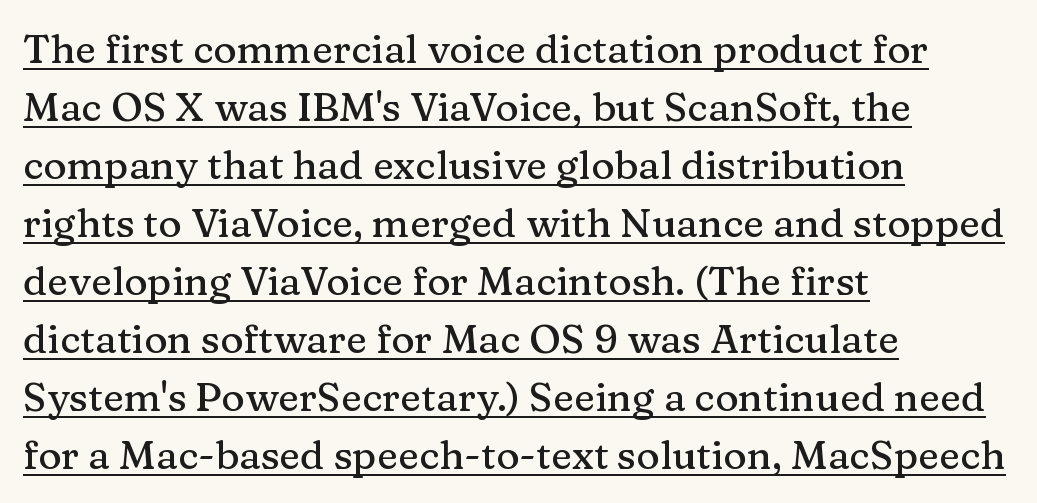
The image shows 40 px serif type, upright; set left-aligned, normal line spacing (1.45x), normal letter spacing, underlined; medium stroke contrast and a medium x-height.
